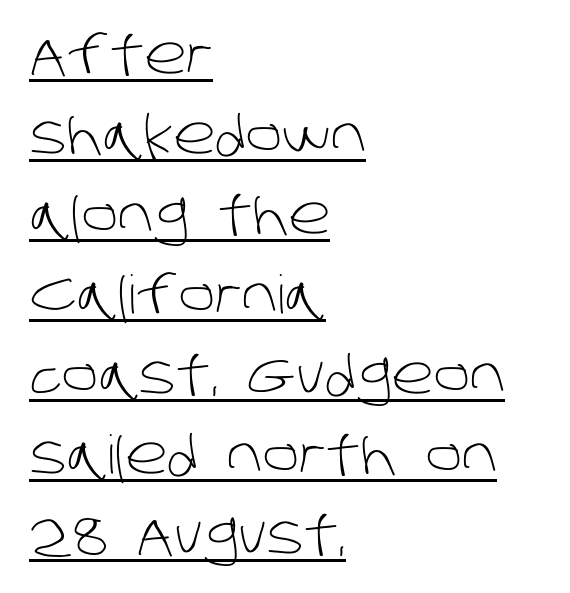
{"serif": "no", "bold": "no", "weight": "light", "width": "normal", "stroke_contrast": "low", "x_height": "large", "monospaced": "no", "underline": "yes", "align": "left", "line_spacing": "normal", "line_spacing_ratio": 1.51, "letter_spacing": "normal", "letter_spacing_em": 0.0, "glyph_px": 53}
